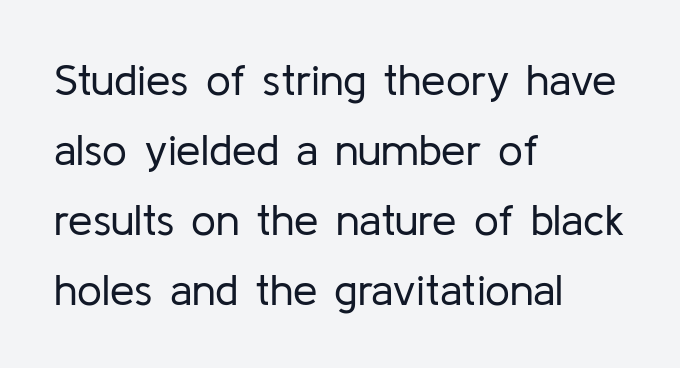
These lines are rendered in a variable-pitch font. This sample is left-justified, so line endings fall wherever the words run out. It's the straight-up-and-down kind of type. The zone under the glyphs is completely vacant. You could call the tracking neutral — neither tight nor loose. Compared with a typical body face, this is equally light or lighter still.
